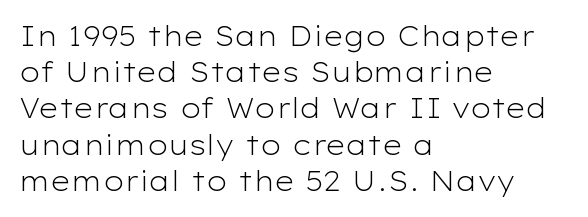
Q: Is the text bold? A: No.
Q: Is the text italic (slanted)? A: No, it is upright.
Q: Is the text underlined? A: No.
Q: How is the paragraph aligned? A: Left-aligned.
Q: Is the spacing between letters normal or unusually wide? A: Normal.
Q: Is the spacing between lines tight, normal or loose? A: Normal.
